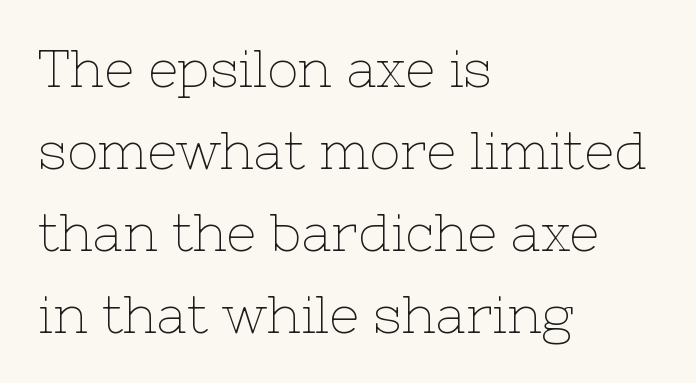
Q: Is the text bold? A: No.
Q: Is the text italic (slanted)? A: No, it is upright.
Q: Is the typeface a serif or a sans-serif typeface? A: Serif.
Q: Is the text underlined? A: No.
Q: How is the paragraph aligned? A: Left-aligned.
Q: Is the spacing between letters normal or unusually wide? A: Normal.
Q: Is the spacing between lines tight, normal or loose? A: Normal.
Q: Width (condensed, normal, or wide)? A: Normal.
Q: Stroke contrast? A: Low.
Q: x-height? A: Medium.
Q: Monospaced? A: No.
